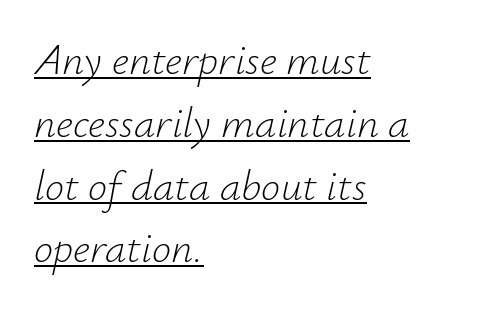
Students, observe the line beneath the letters — that is underlining. Does extra space separate the letters? No, they use regular spacing. The whole block is typeset with a tilt. Line spacing here is normal. Caption: multi-line text, flush left, ragged right.
